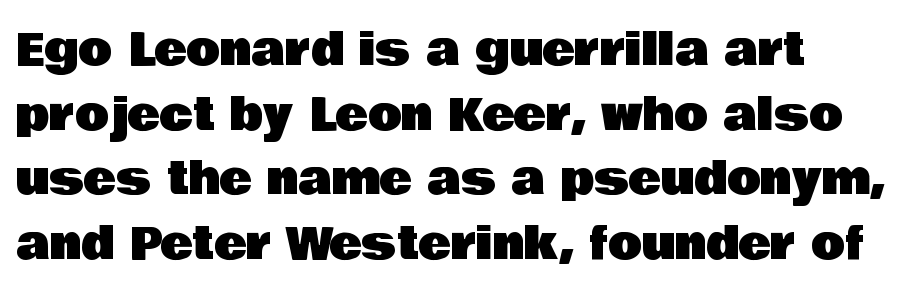
Q: Is the text italic (slanted)? A: No, it is upright.
Q: Is the typeface a serif or a sans-serif typeface? A: Sans-serif.
Q: Is the text underlined? A: No.
Q: How is the paragraph aligned? A: Left-aligned.
Q: Is the spacing between letters normal or unusually wide? A: Normal.
Q: Is the spacing between lines tight, normal or loose? A: Normal.
Q: Width (condensed, normal, or wide)? A: Normal.
Q: Stroke contrast? A: Low.
Q: x-height? A: Large.
Q: Monospaced? A: No.
